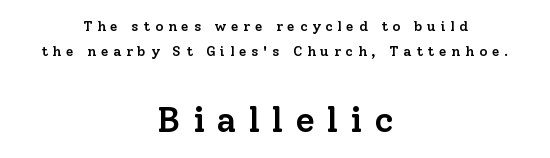
{"serif": "yes", "italic": "no", "bold": "semi", "weight": "semibold", "width": "normal", "stroke_contrast": "low", "x_height": "medium", "monospaced": "no", "underline": "no", "align": "center", "line_spacing_ratio": 1.82, "letter_spacing": "wide", "letter_spacing_em": 0.34, "larger_block": "second", "size_ratio": 2.57, "glyph_px": 36}
